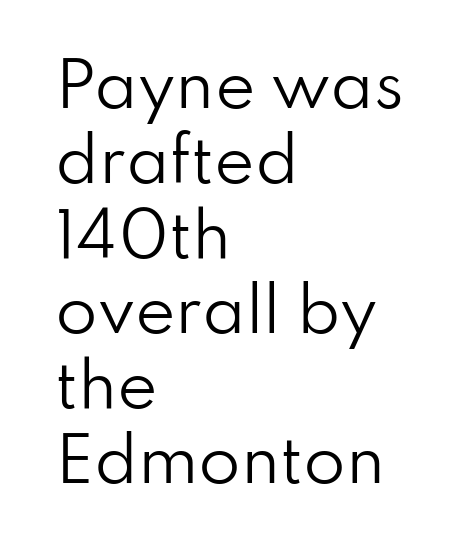
Ink coverage per letter is moderate at most. Casual observation: everything's shoved over to the left. Grotesque or geometric, the face here clearly has no serifs. When letters stand straight like this, we call the style roman or upright. Beneath every word, the page is bare.
